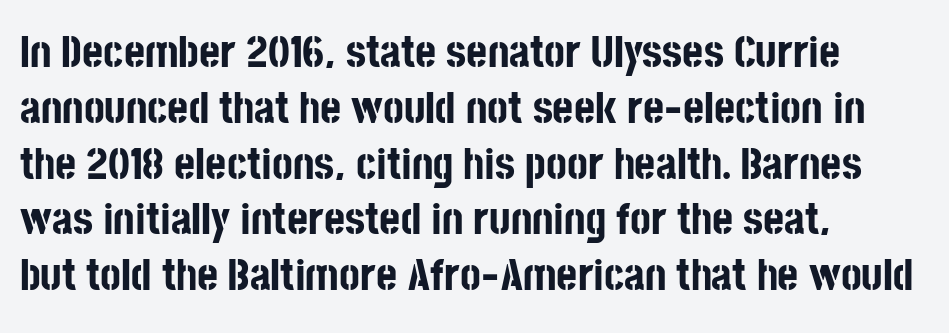
The image shows 45 px bold, condensed sans-serif type, upright; set left-aligned, line spacing 1.24x, normal letter spacing, not underlined; low stroke contrast and a large x-height.
